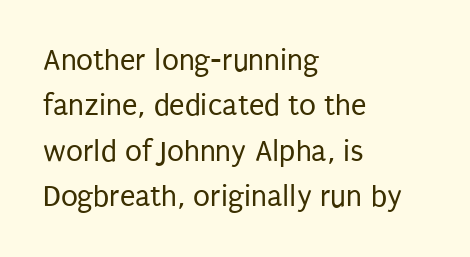
{"serif": "no", "italic": "no", "bold": "no", "weight": "regular", "width": "condensed", "stroke_contrast": "low", "x_height": "large", "monospaced": "no", "underline": "no", "align": "left", "line_spacing": "normal", "line_spacing_ratio": 1.46, "letter_spacing": "normal", "letter_spacing_em": 0.0, "glyph_px": 31}
